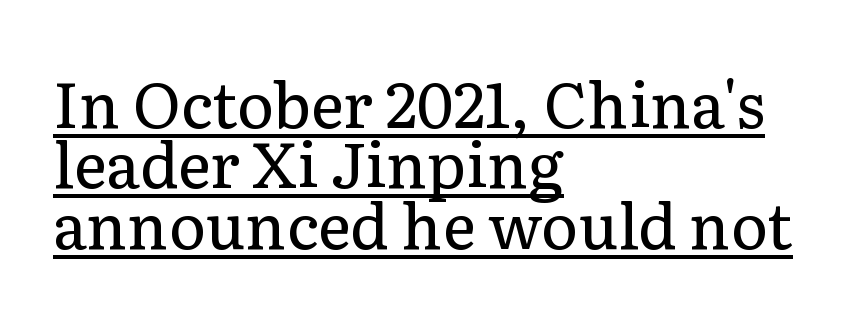
The image shows 63 px regular-weight serif type, upright; set left-aligned, tight line spacing (0.96x), normal letter spacing, underlined; low stroke contrast and a medium x-height.
